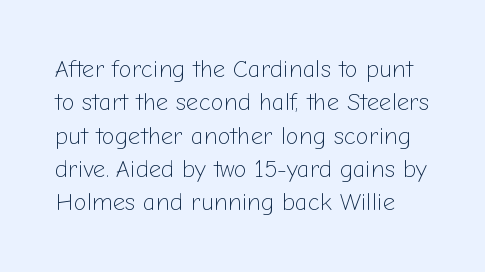
Q: Is the text bold? A: No.
Q: Is the text italic (slanted)? A: No, it is upright.
Q: Is the text underlined? A: No.
Q: Is the spacing between letters normal or unusually wide? A: Normal.
Q: Is the spacing between lines tight, normal or loose? A: Normal.
